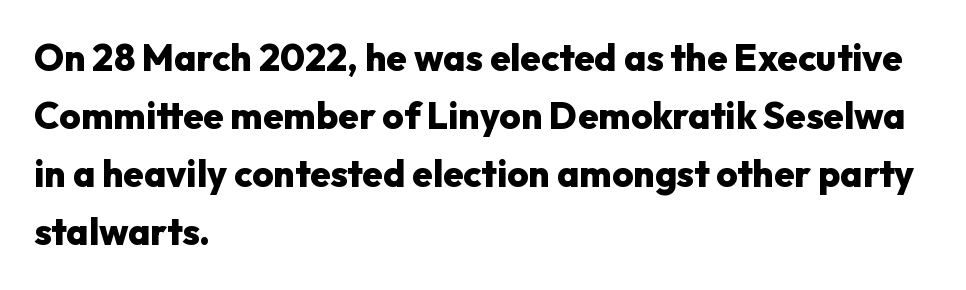
These lines are composed in type without serifs. The glyphs are unaccompanied by any horizontal stroke below them. All the whitespace from short lines collects on the right. Upright lettering throughout.
